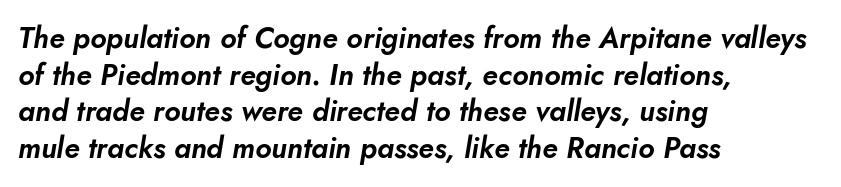
This is oblique type, the kind used for emphasis or titles. In terms of letterspacing, this is plain default setting. This sample has the flowing, uneven cadence of proportional lettering. The line-height multiplier appears to be the usual default.
